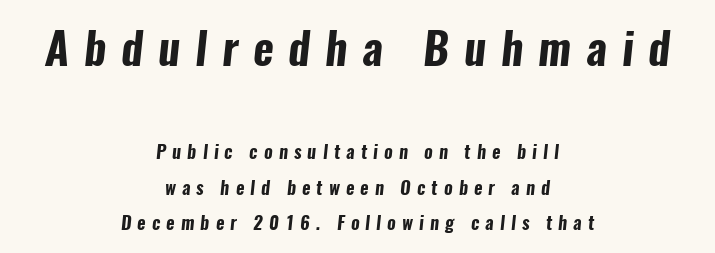
The image shows 44 px bold, condensed sans-serif type; set centered, loose line spacing (1.96x), unusually wide letter spacing (+0.34 em), not underlined; the first (top) block is 2.44x larger; low stroke contrast and a medium x-height.
